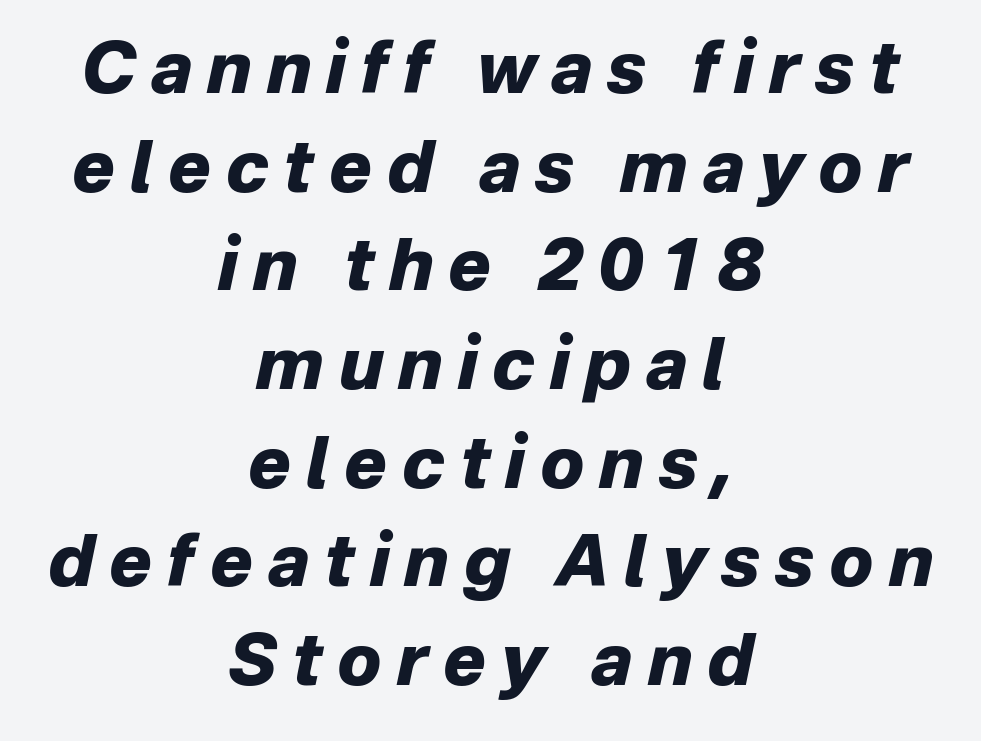
The passage shown is not underscored anywhere. Weight check: bold — yes, fully. You could not count columns in this text — the font is proportionally spaced. The paragraph has two soft edges and a firm central axis. The lines sit at an ordinary, default distance from one another.
